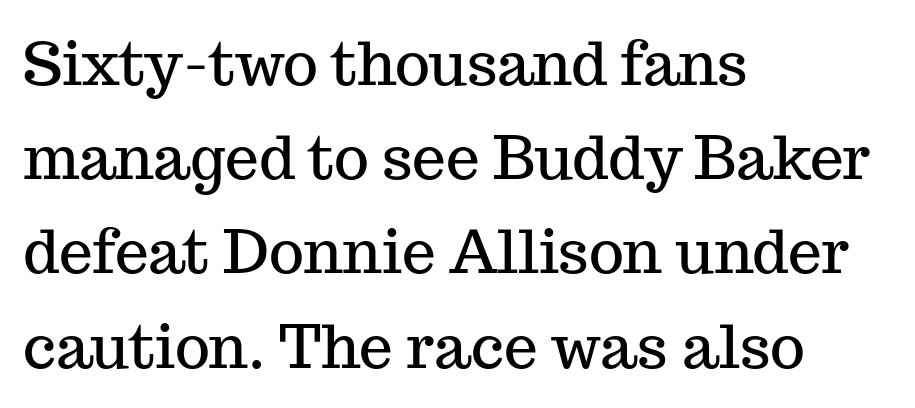
The image shows 60 px serif type, upright; set left-aligned, normal line spacing (1.57x), normal letter spacing, not underlined; medium stroke contrast and a medium x-height.
